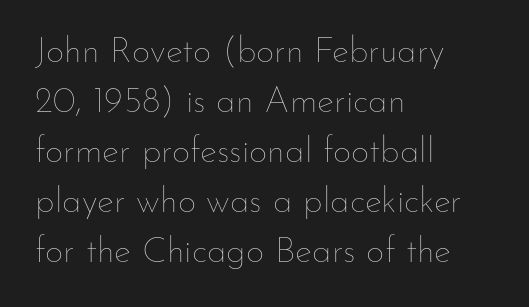
Q: Is the text bold? A: No.
Q: Is the text italic (slanted)? A: No, it is upright.
Q: Is the text underlined? A: No.
Q: How is the paragraph aligned? A: Left-aligned.
Q: Is the spacing between letters normal or unusually wide? A: Normal.
Q: Is the spacing between lines tight, normal or loose? A: Normal.
Q: Width (condensed, normal, or wide)? A: Normal.
Q: Stroke contrast? A: Low.
Q: x-height? A: Small.
Q: Monospaced? A: No.
